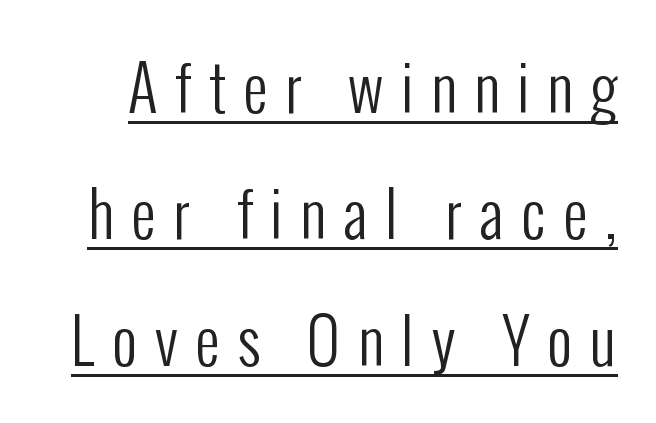
Q: Is the text bold? A: No.
Q: Is the text italic (slanted)? A: No, it is upright.
Q: Is the typeface a serif or a sans-serif typeface? A: Sans-serif.
Q: Is the text underlined? A: Yes.
Q: Is the spacing between letters normal or unusually wide? A: Unusually wide.
Q: Is the spacing between lines tight, normal or loose? A: Loose.
Q: Width (condensed, normal, or wide)? A: Condensed.
Q: Stroke contrast? A: Low.
Q: x-height? A: Medium.
Q: Monospaced? A: No.
